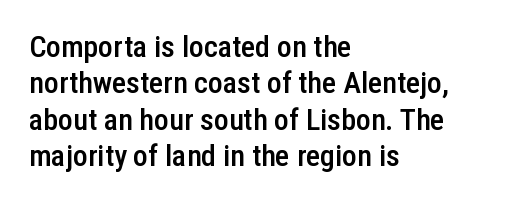
Q: Is the text bold? A: Semi-bold.
Q: Is the text italic (slanted)? A: No, it is upright.
Q: Is the typeface a serif or a sans-serif typeface? A: Sans-serif.
Q: Is the text underlined? A: No.
Q: How is the paragraph aligned? A: Left-aligned.
Q: Is the spacing between letters normal or unusually wide? A: Normal.
Q: Width (condensed, normal, or wide)? A: Condensed.
Q: Stroke contrast? A: Low.
Q: x-height? A: Medium.
Q: Monospaced? A: No.
